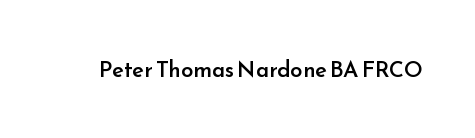
{"italic": "no", "bold": "semi", "underline": "no", "letter_spacing": "normal", "letter_spacing_em": 0.0, "glyph_px": 22}
